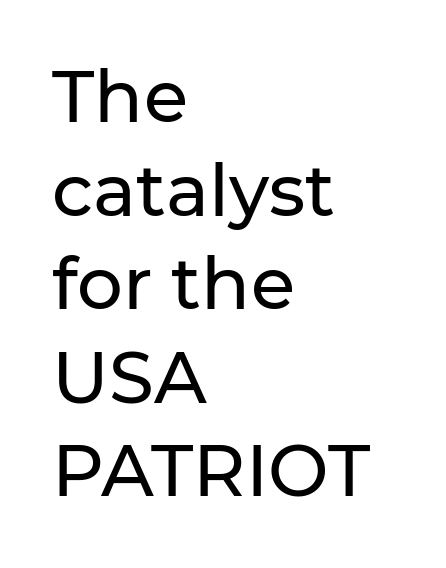
{"serif": "no", "italic": "no", "width": "normal", "stroke_contrast": "low", "x_height": "medium", "monospaced": "no", "underline": "no", "align": "left", "line_spacing": "normal", "line_spacing_ratio": 1.3, "letter_spacing": "normal", "letter_spacing_em": 0.0, "glyph_px": 72}
